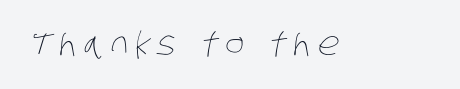
Q: Is the text bold? A: No.
Q: Is the text underlined? A: No.
Q: Width (condensed, normal, or wide)? A: Condensed.
Q: Stroke contrast? A: Low.
Q: x-height? A: Large.
Q: Monospaced? A: No.
